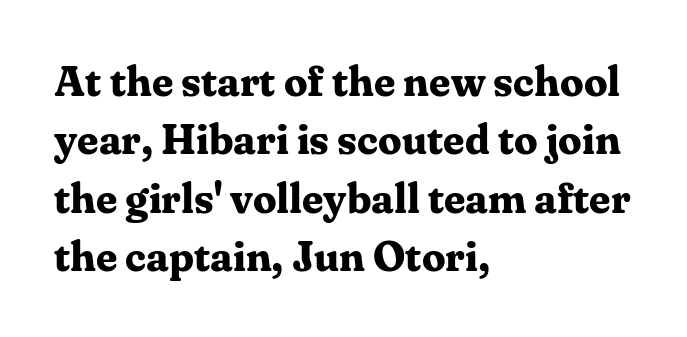
{"serif": "yes", "italic": "no", "bold": "yes", "weight": "bold", "width": "normal", "stroke_contrast": "medium", "x_height": "medium", "monospaced": "no", "underline": "no", "align": "left", "line_spacing": "normal", "line_spacing_ratio": 1.39, "letter_spacing": "normal", "letter_spacing_em": 0.0, "glyph_px": 42}
